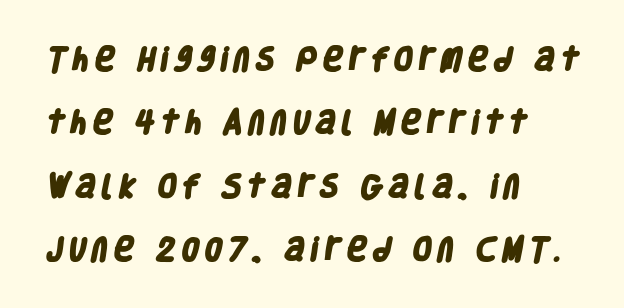
Weight check: bold — yes, fully. Leftover space on each line is placed entirely after the last word. A typesetter would call this leading open, well beyond the default. Check the space under the baseline: it is left empty.
